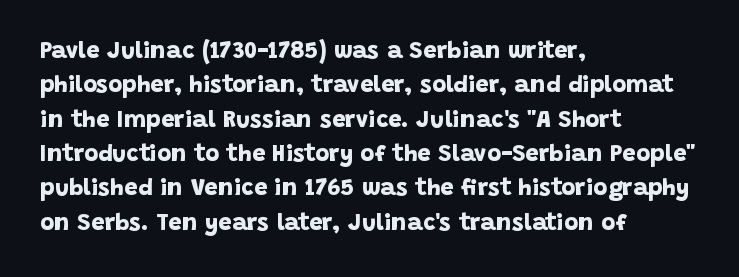
The image shows 24 px bold type; set left-aligned, normal line spacing (1.43x), normal letter spacing, not underlined.
